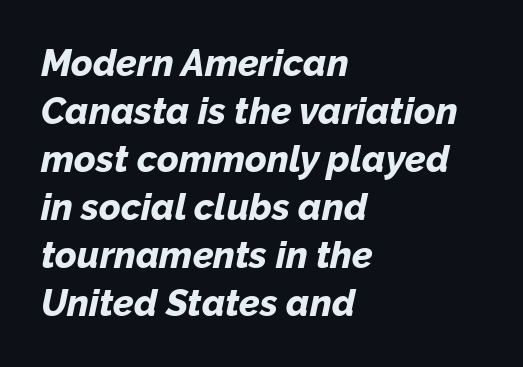
The image shows 37 px bold type, italic (leaning right); set left-aligned, normal line spacing (1.3x), normal letter spacing, not underlined; low stroke contrast and a medium x-height.
